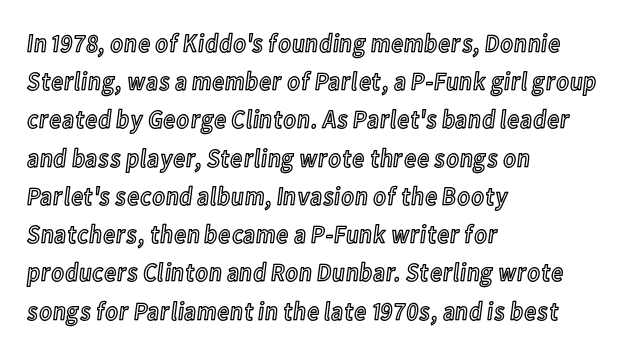
Q: Is the text italic (slanted)? A: Yes.
Q: Is the text underlined? A: No.
Q: How is the paragraph aligned? A: Left-aligned.
Q: Is the spacing between letters normal or unusually wide? A: Normal.
Q: Is the spacing between lines tight, normal or loose? A: Normal.
